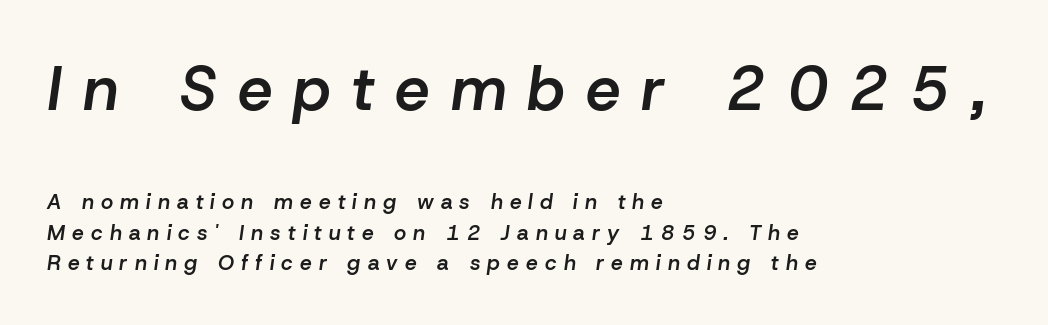
Which chunk is bigger? The first one — the top block dwarfs the bottom. The passage shown is typed in a proportional face where columns would drift. Does the lettering tilt? It does — this is italic. The lines are quadded left. The line texture is sparse and dotted thanks to wide tracking. The strokes are fattened partway — semibold, not bold.
